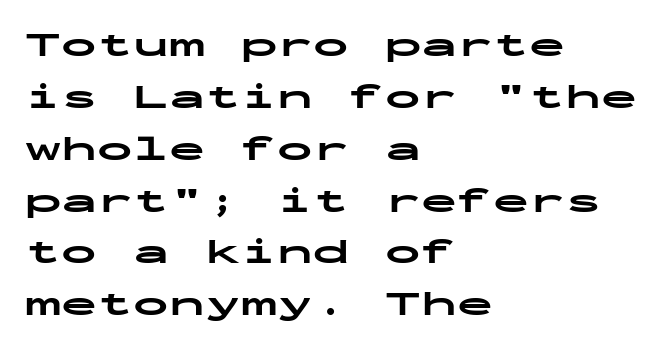
{"serif": "no", "italic": "no", "bold": "yes", "weight": "bold", "width": "wide", "stroke_contrast": "low", "x_height": "medium", "monospaced": "yes", "underline": "no", "align": "left", "line_spacing": "normal", "line_spacing_ratio": 1.44, "letter_spacing": "normal", "letter_spacing_em": 0.0, "glyph_px": 36}
